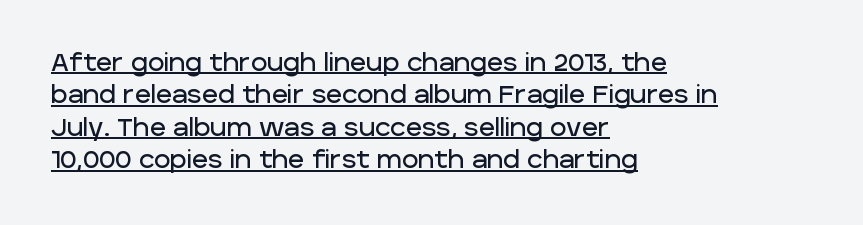
{"italic": "no", "underline": "yes", "align": "left", "line_spacing": "normal", "line_spacing_ratio": 1.3, "letter_spacing": "normal", "letter_spacing_em": 0.0, "glyph_px": 25}
